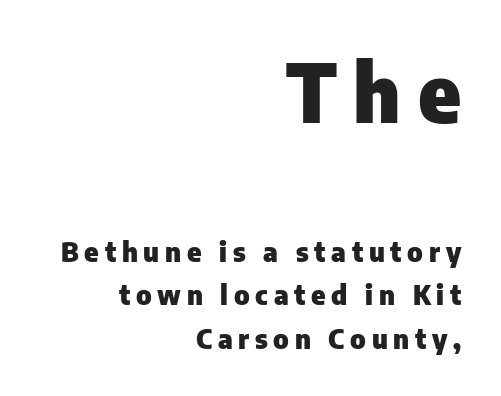
Q: Is the text bold? A: Yes.
Q: Is the text italic (slanted)? A: No, it is upright.
Q: Is the typeface a serif or a sans-serif typeface? A: Sans-serif.
Q: Is the text underlined? A: No.
Q: How is the paragraph aligned? A: Right-aligned.
Q: Is the spacing between letters normal or unusually wide? A: Unusually wide.
Q: Is the spacing between lines tight, normal or loose? A: Normal.
Q: Which block of text is set in a larger size, the first (top) or the second (bottom)? A: The first (top) one.
Q: Width (condensed, normal, or wide)? A: Normal.
Q: Stroke contrast? A: Low.
Q: x-height? A: Medium.
Q: Monospaced? A: No.
